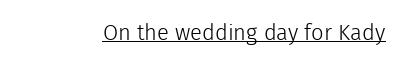
{"italic": "no", "bold": "no", "underline": "yes", "letter_spacing": "normal", "letter_spacing_em": 0.0, "glyph_px": 22}
